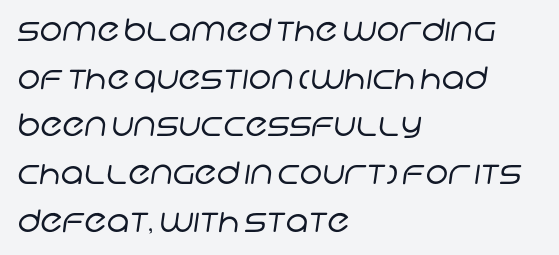
{"serif": "no", "bold": "no", "weight": "regular", "width": "normal", "stroke_contrast": "low", "x_height": "large", "monospaced": "no", "underline": "no", "align": "left", "line_spacing": "normal", "line_spacing_ratio": 1.54, "letter_spacing": "normal", "letter_spacing_em": 0.0, "glyph_px": 31}
